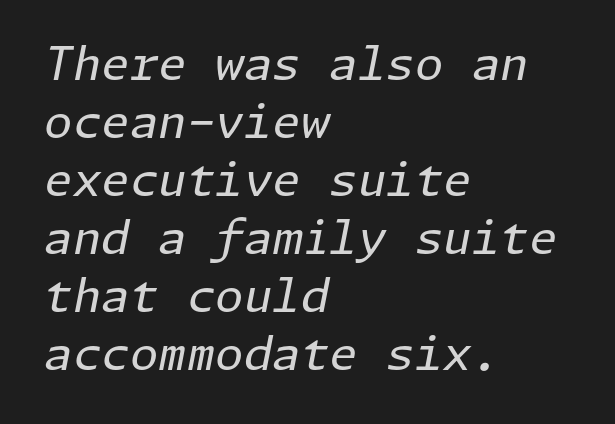
The glyphs look as if they've been sheared to an angle. A light-to-regular cut is what we see here. The face used here is rendered with its standard letterfit. Beneath every word, the page is bare. Honestly, the row spacing looks completely unremarkable. Casual observation: everything's shoved over to the left.
